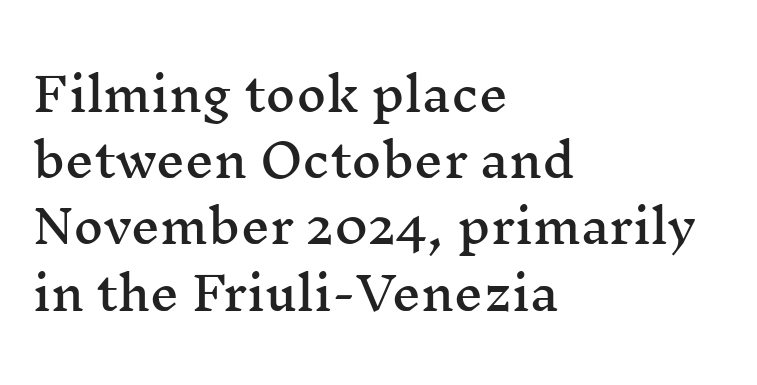
The image shows 46 px wide serif type, upright; set left-aligned, normal line spacing (1.44x), normal letter spacing, not underlined; medium stroke contrast and a medium x-height.
